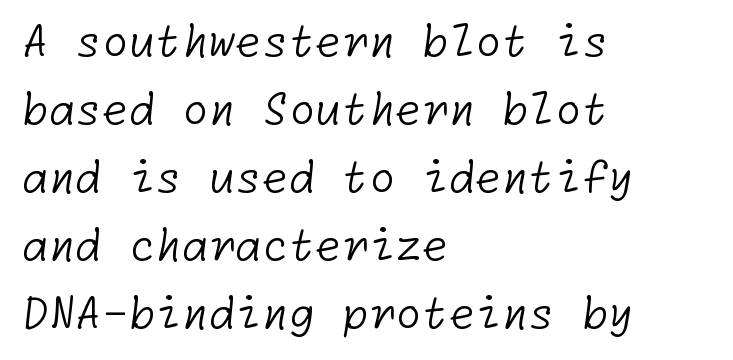
Q: Is the text bold? A: No.
Q: Is the typeface a serif or a sans-serif typeface? A: Sans-serif.
Q: Is the text underlined? A: No.
Q: How is the paragraph aligned? A: Left-aligned.
Q: Is the spacing between letters normal or unusually wide? A: Normal.
Q: Is the spacing between lines tight, normal or loose? A: Normal.
Q: Width (condensed, normal, or wide)? A: Normal.
Q: Stroke contrast? A: Low.
Q: x-height? A: Medium.
